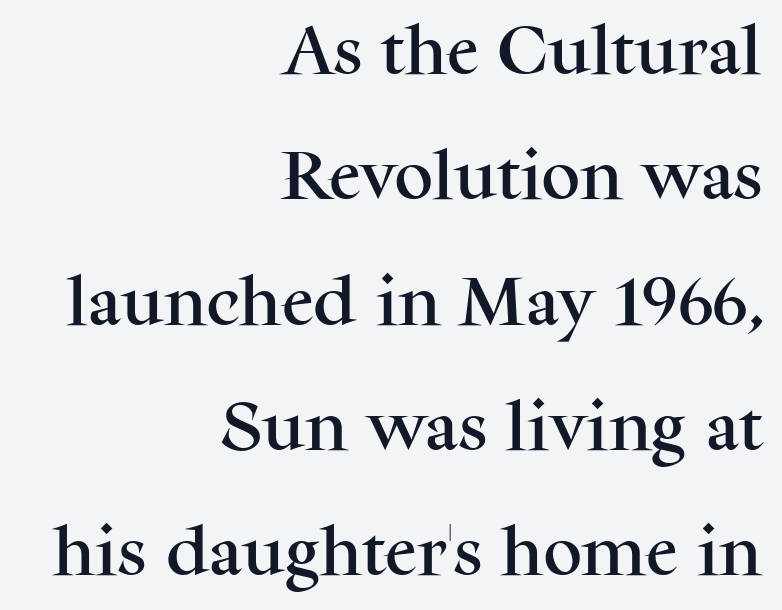
You can tell it's not italic because the verticals are truly vertical. Here the designer chose a conventional face with non-uniform glyph widths. What kind of face is this? One with serifs. Interline gaps are noticeably wide in this sample.
